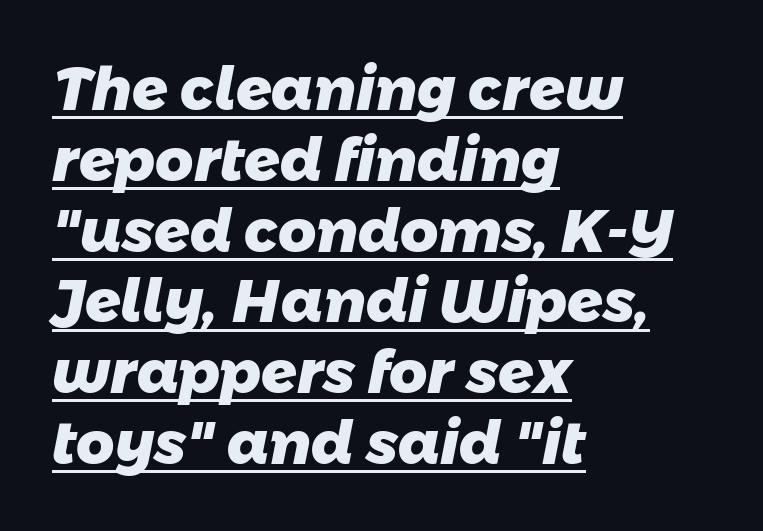
Q: Is the text bold? A: Yes.
Q: Is the typeface a serif or a sans-serif typeface? A: Sans-serif.
Q: Is the text underlined? A: Yes.
Q: How is the paragraph aligned? A: Left-aligned.
Q: Is the spacing between letters normal or unusually wide? A: Normal.
Q: Width (condensed, normal, or wide)? A: Normal.
Q: Stroke contrast? A: Low.
Q: x-height? A: Medium.
Q: Monospaced? A: No.
